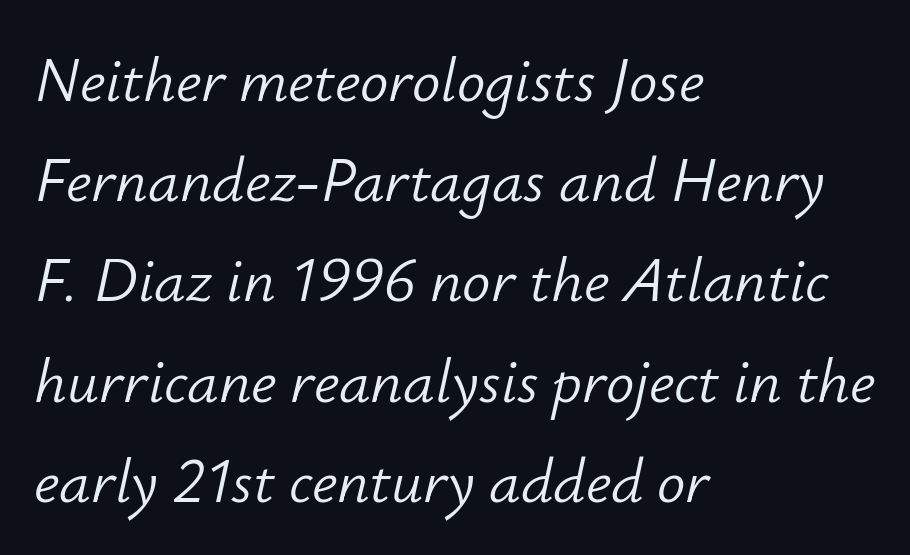
Q: Is the text bold? A: No.
Q: Is the text italic (slanted)? A: Yes, it leans right by about 12 degrees.
Q: Is the text underlined? A: No.
Q: How is the paragraph aligned? A: Left-aligned.
Q: Is the spacing between letters normal or unusually wide? A: Normal.
Q: Is the spacing between lines tight, normal or loose? A: Normal.
Q: Width (condensed, normal, or wide)? A: Normal.
Q: Stroke contrast? A: Low.
Q: x-height? A: Small.
Q: Monospaced? A: No.
